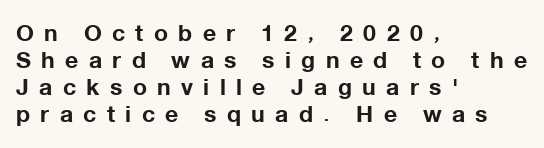
Q: Is the text bold? A: Yes.
Q: Is the text italic (slanted)? A: No, it is upright.
Q: Is the text underlined? A: No.
Q: How is the paragraph aligned? A: Left-aligned.
Q: Is the spacing between letters normal or unusually wide? A: Unusually wide.
